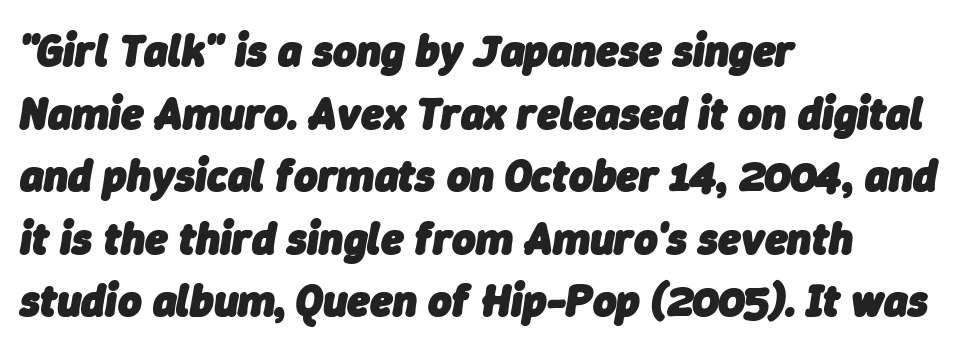
{"italic": "yes", "lean": "right", "slant_degrees": 9, "bold": "yes", "weight": "heavy", "width": "normal", "stroke_contrast": "low", "x_height": "medium", "monospaced": "no", "underline": "no", "align": "left", "line_spacing": "normal", "line_spacing_ratio": 1.39, "letter_spacing": "normal", "letter_spacing_em": 0.0, "glyph_px": 45}
